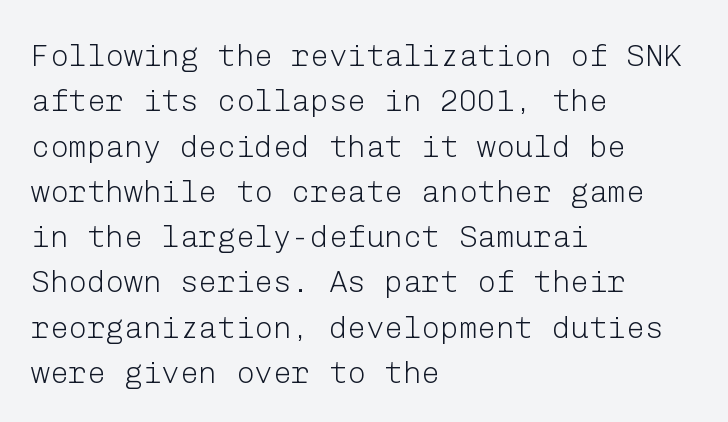
{"serif": "no", "italic": "no", "bold": "no", "weight": "light", "width": "normal", "stroke_contrast": "low", "x_height": "medium", "underline": "no", "align": "left", "line_spacing": "normal", "line_spacing_ratio": 1.46, "letter_spacing": "normal", "letter_spacing_em": 0.0, "glyph_px": 31}
